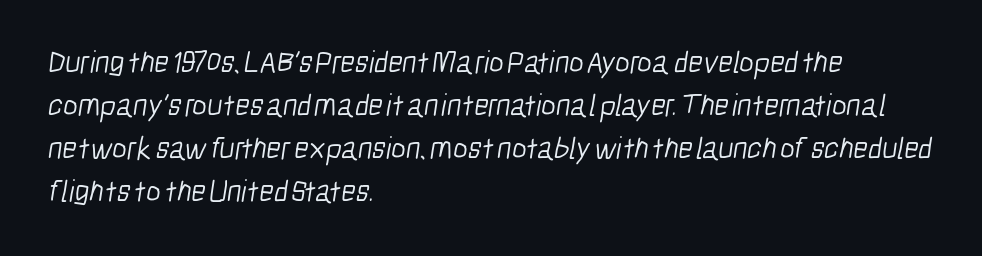
Q: Is the text bold? A: No.
Q: Is the typeface a serif or a sans-serif typeface? A: Sans-serif.
Q: Is the text underlined? A: No.
Q: How is the paragraph aligned? A: Left-aligned.
Q: Is the spacing between letters normal or unusually wide? A: Normal.
Q: Is the spacing between lines tight, normal or loose? A: Normal.
Q: Width (condensed, normal, or wide)? A: Condensed.
Q: Stroke contrast? A: Low.
Q: x-height? A: Medium.
Q: Monospaced? A: No.
